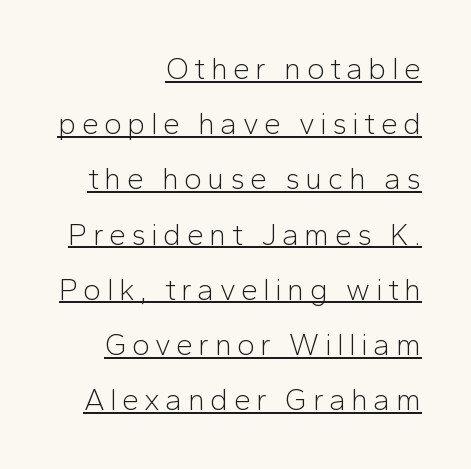
{"serif": "no", "italic": "no", "bold": "no", "weight": "light", "width": "normal", "stroke_contrast": "low", "x_height": "medium", "monospaced": "no", "underline": "yes", "align": "right", "line_spacing_ratio": 1.84, "glyph_px": 30}
